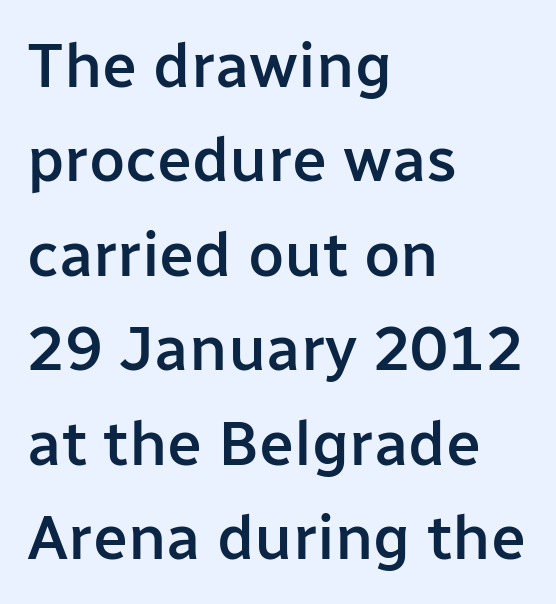
Default kerning and tracking; the words read as compact shapes. On the weight axis this lands at semibold, roughly 600. Just letters on the line, the space beneath them empty. This sample is left-justified, so line endings fall wherever the words run out. Do the characters align in a grid? No, the font is proportional. Note: no serifs on the glyphs.
